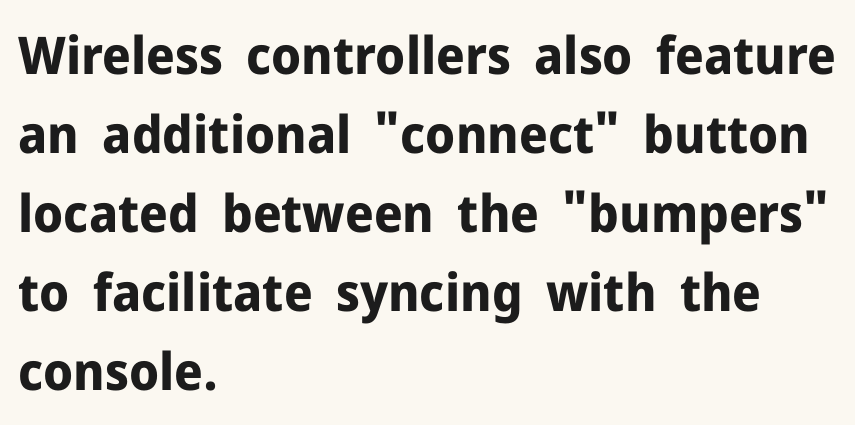
Spacing verdict: proportional, widths tailored to each character. Heavy-handed strokes throughout: this text is bold. Serif or sans? Sans — the stroke terminals are bare. Honestly, the letter spacing is just normal — you wouldn't notice it.
